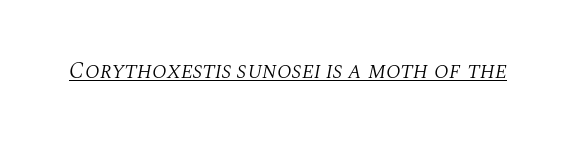
Characters are canted at an angle relative to the baseline's perpendicular. The strokes carry an ordinary text weight at most. The rendering uses the underline text-decoration. In terms of letterspacing, this is plain default setting.
